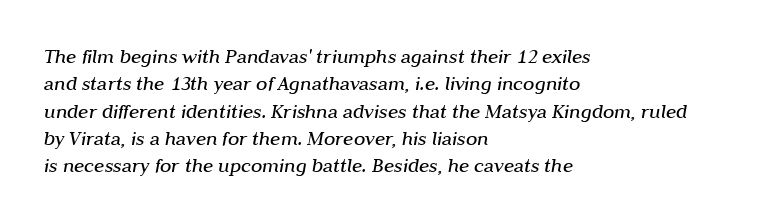
The image shows 21 px text type, italic (leaning right); set left-aligned, normal line spacing (1.3x), normal letter spacing, not underlined.
